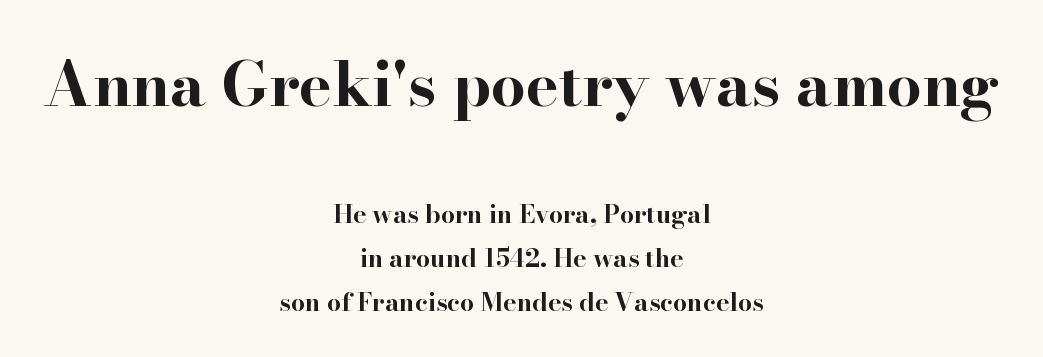
The image shows 62 px bold, wide serif type, upright; set centered, line spacing 1.75x, normal letter spacing, not underlined; the first (top) block is 2.48x larger; high stroke contrast and a small x-height.
